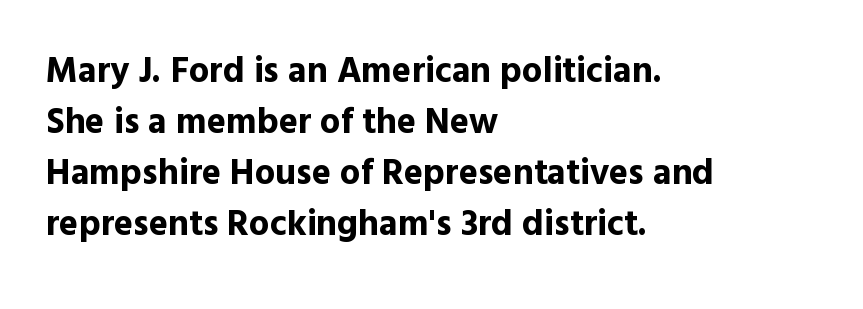
Is the letter spacing exaggerated? No — it looks like the ordinary default. Set as a true bold cut, around the 700 mark. I'd call this a sans setting — the letters go barefoot. A normal amount of white space separates one row of letters from the next. Designer's note — italics off, roman on. Leftover space on each line is placed entirely after the last word.
